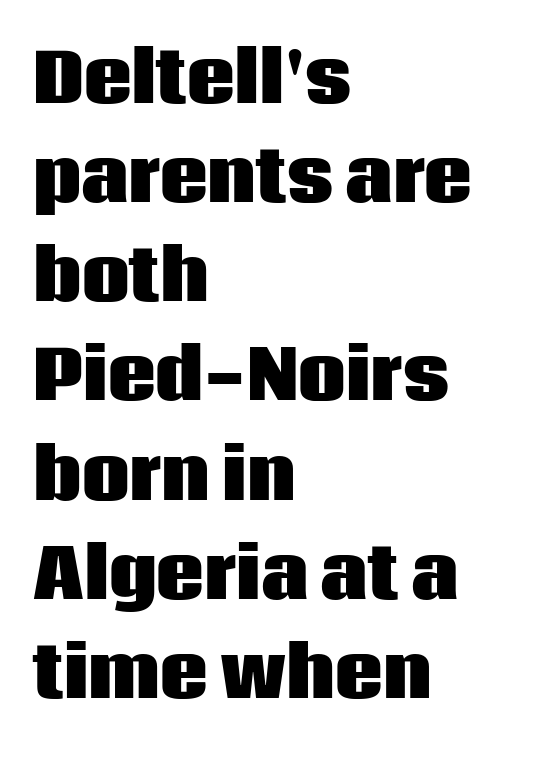
The image shows 67 px heavy sans-serif type, upright; set left-aligned, normal line spacing (1.48x), normal letter spacing, not underlined; low stroke contrast and a large x-height.
